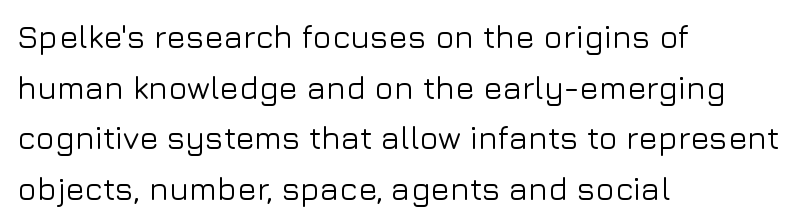
{"serif": "no", "italic": "no", "width": "normal", "stroke_contrast": "low", "x_height": "medium", "monospaced": "no", "underline": "no", "align": "left", "line_spacing": "normal", "line_spacing_ratio": 1.58, "letter_spacing": "normal", "letter_spacing_em": 0.0, "glyph_px": 32}
